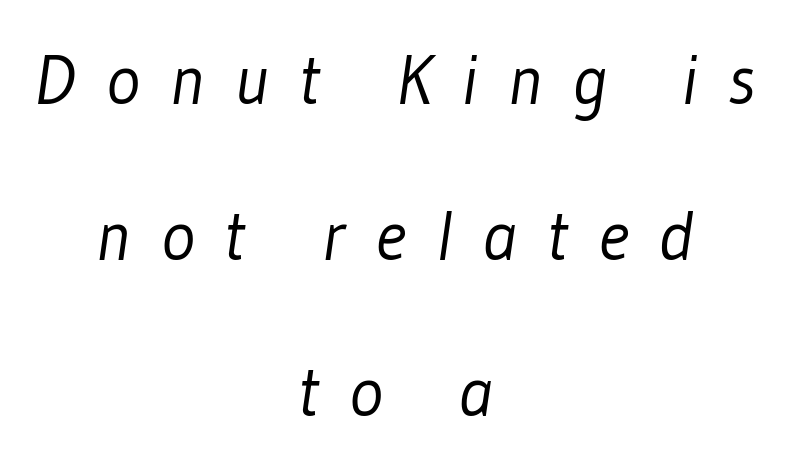
Q: Is the text bold? A: No.
Q: Is the typeface a serif or a sans-serif typeface? A: Sans-serif.
Q: Is the text underlined? A: No.
Q: How is the paragraph aligned? A: Centered.
Q: Is the spacing between letters normal or unusually wide? A: Unusually wide.
Q: Is the spacing between lines tight, normal or loose? A: Loose.
Q: Width (condensed, normal, or wide)? A: Condensed.
Q: Stroke contrast? A: Low.
Q: x-height? A: Medium.
Q: Monospaced? A: No.
